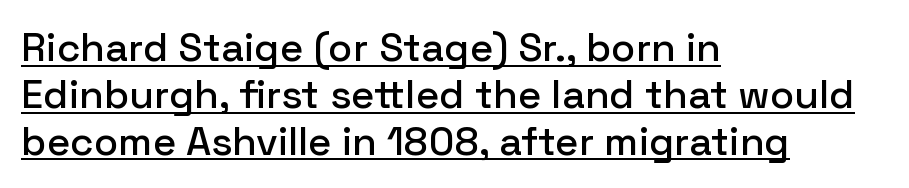
The image shows 40 px sans-serif type, upright; set left-aligned, line spacing 1.17x, normal letter spacing, underlined; low stroke contrast and a medium x-height.
